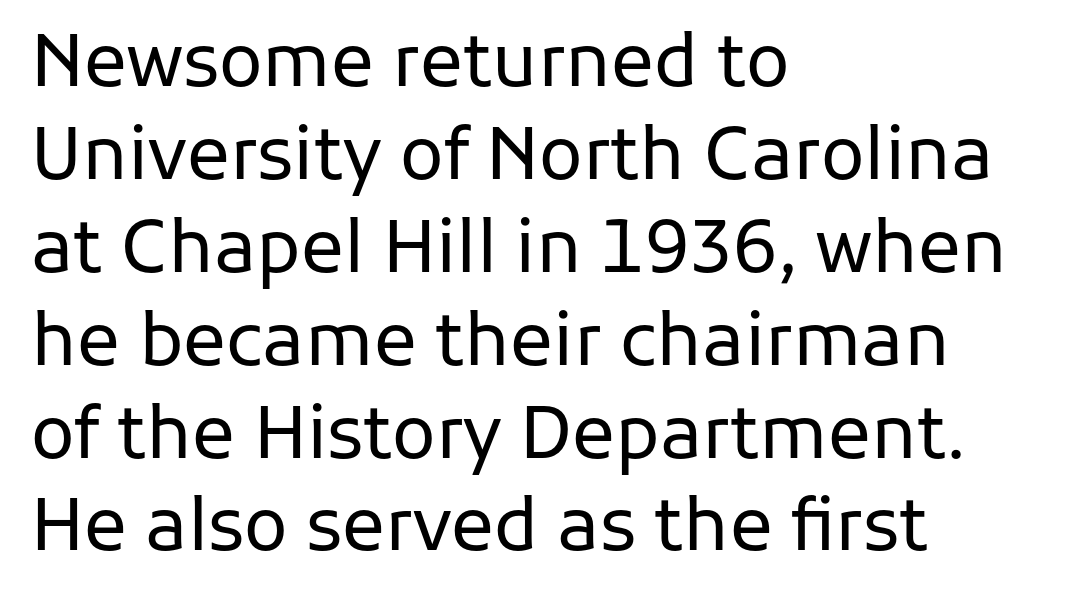
The image shows 72 px regular-weight sans-serif type, upright; set left-aligned, normal line spacing (1.29x), normal letter spacing, not underlined; low stroke contrast and a medium x-height.
